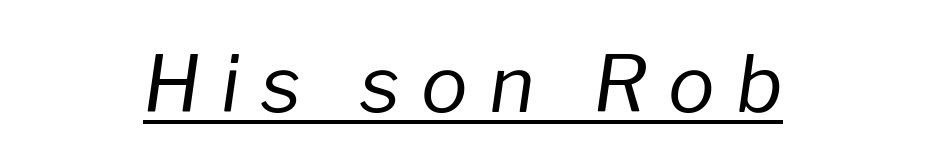
Q: Is the text bold? A: No.
Q: Is the text italic (slanted)? A: Yes, it leans right by about 8 degrees.
Q: Is the text underlined? A: Yes.
Q: How is the paragraph aligned? A: Centered.
Q: Is the spacing between letters normal or unusually wide? A: Unusually wide.
Q: Width (condensed, normal, or wide)? A: Normal.
Q: Stroke contrast? A: Low.
Q: x-height? A: Medium.
Q: Monospaced? A: No.
